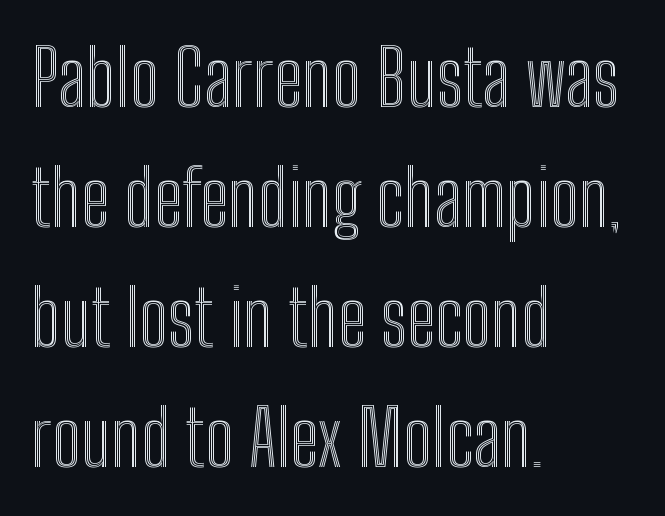
Proportional: the letters do not fall into vertical columns. Decoration check: the copy has no underline. Posture: upright roman. These lines keep a tight, regular rhythm from letter to letter. These lines sit exactly where default settings would place them.
